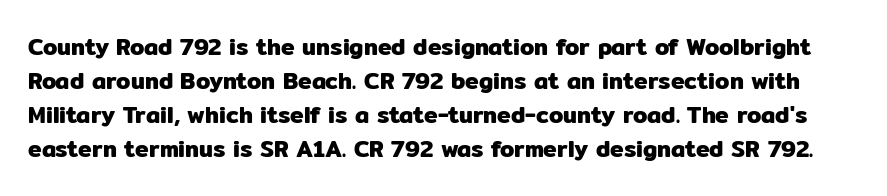
Q: Is the text italic (slanted)? A: No, it is upright.
Q: Is the text underlined? A: No.
Q: Is the spacing between letters normal or unusually wide? A: Normal.
Q: Is the spacing between lines tight, normal or loose? A: Normal.
